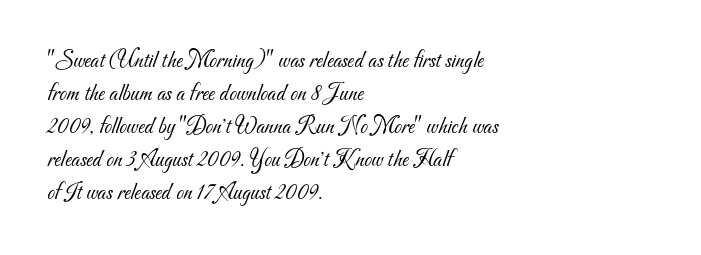
{"bold": "no", "underline": "no", "align": "left", "line_spacing": "normal", "line_spacing_ratio": 1.37, "letter_spacing": "normal", "letter_spacing_em": 0.0, "glyph_px": 24}
